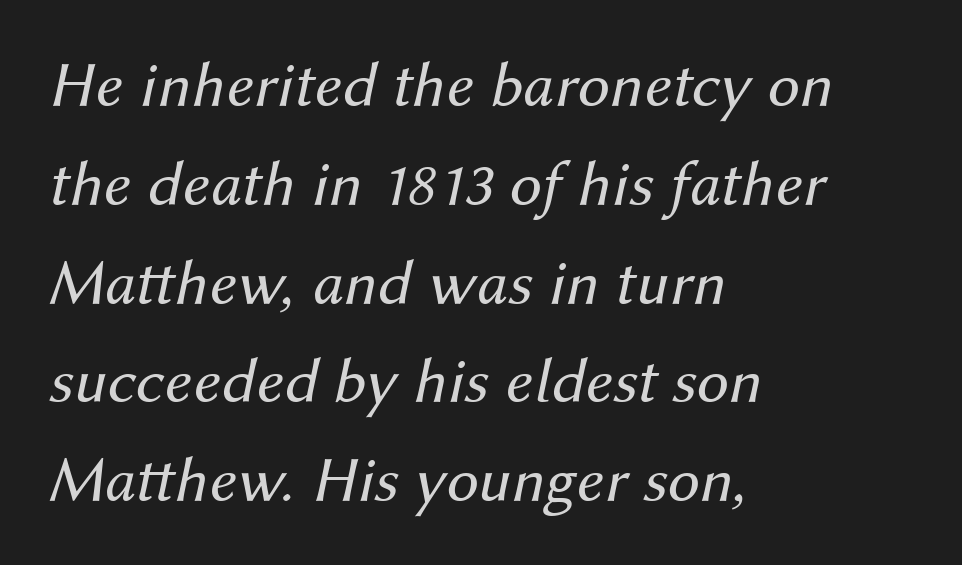
{"italic": "yes", "lean": "right", "slant_degrees": 12, "bold": "no", "weight": "regular", "width": "normal", "stroke_contrast": "medium", "x_height": "medium", "monospaced": "no", "underline": "no", "align": "left", "line_spacing": "normal", "line_spacing_ratio": 1.52, "letter_spacing": "normal", "letter_spacing_em": 0.0, "glyph_px": 65}
